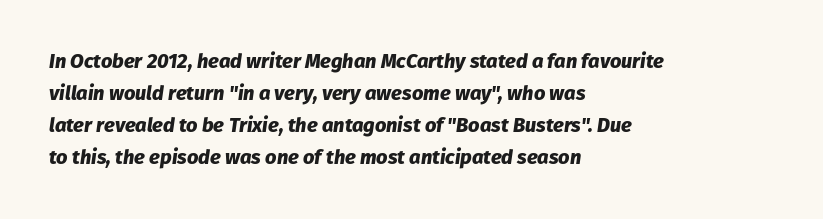
Q: Is the text bold? A: Yes.
Q: Is the text italic (slanted)? A: Yes, it leans right by about 8 degrees.
Q: Is the text underlined? A: No.
Q: How is the paragraph aligned? A: Left-aligned.
Q: Is the spacing between letters normal or unusually wide? A: Normal.
Q: Is the spacing between lines tight, normal or loose? A: Normal.
